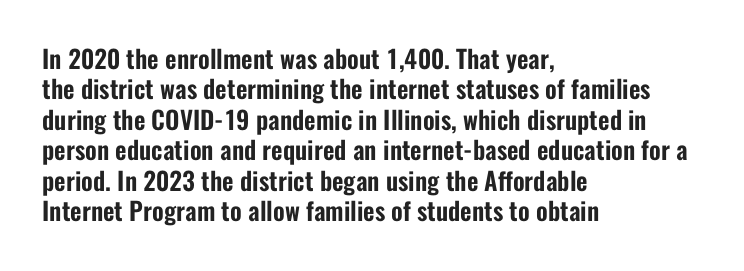
Q: Is the text italic (slanted)? A: No, it is upright.
Q: Is the text underlined? A: No.
Q: How is the paragraph aligned? A: Left-aligned.
Q: Is the spacing between letters normal or unusually wide? A: Normal.
